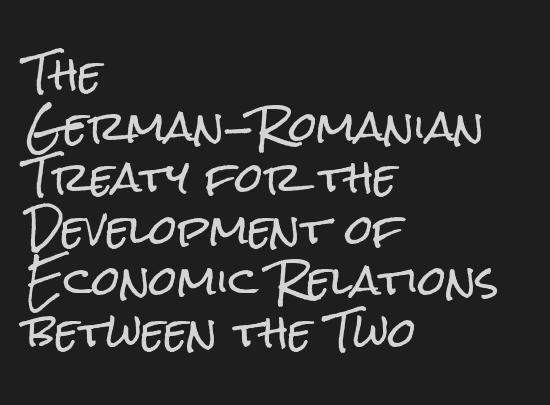
The line texture is even and compact thanks to regular tracking. The passage shown is typed in a proportional face where columns would drift. The typesetter chose a ragged-right arrangement here. Italic? Not at all — the glyphs are vertical. Regular leading. Is this a sans? Yes — the strokes have no serifs.
